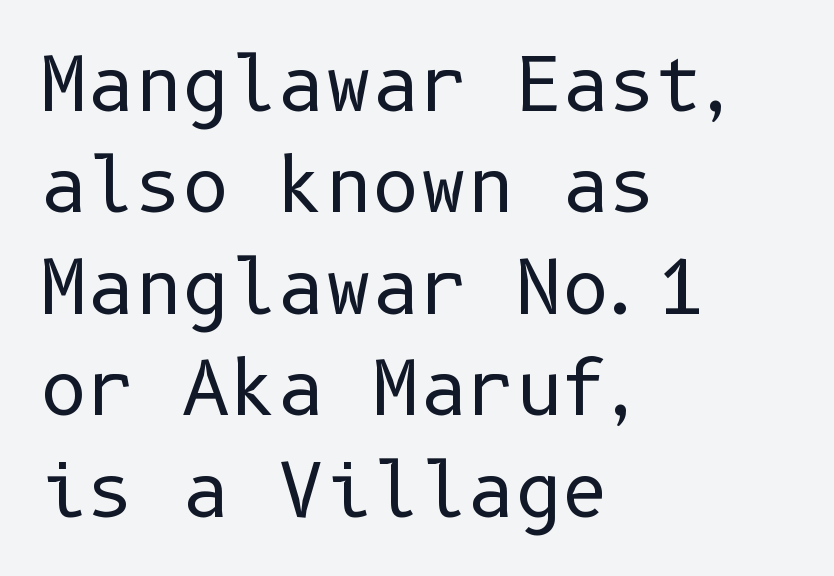
{"serif": "no", "italic": "no", "bold": "no", "weight": "regular", "width": "normal", "stroke_contrast": "low", "x_height": "medium", "underline": "no", "align": "left", "line_spacing": "normal", "line_spacing_ratio": 1.39, "letter_spacing": "normal", "letter_spacing_em": 0.0, "glyph_px": 73}
